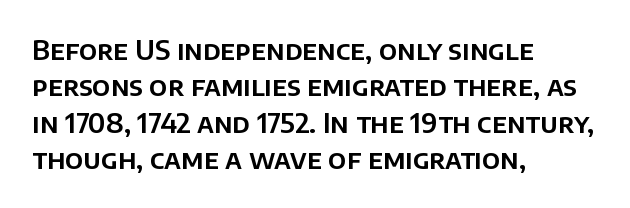
The image shows 27 px text type, upright; set left-aligned, normal line spacing (1.35x), normal letter spacing, not underlined.
